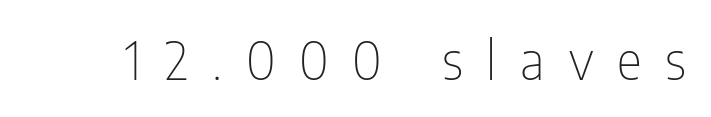
The image shows 53 px thin, condensed sans-serif type, upright; set unusually wide letter spacing (+0.45 em), not underlined; low stroke contrast and a medium x-height.
